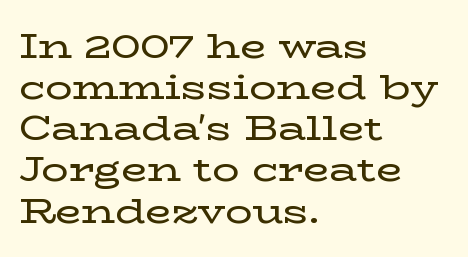
Q: Is the text italic (slanted)? A: No, it is upright.
Q: Is the typeface a serif or a sans-serif typeface? A: Serif.
Q: Is the text underlined? A: No.
Q: How is the paragraph aligned? A: Left-aligned.
Q: Is the spacing between letters normal or unusually wide? A: Normal.
Q: Width (condensed, normal, or wide)? A: Wide.
Q: Stroke contrast? A: Low.
Q: x-height? A: Medium.
Q: Monospaced? A: No.
